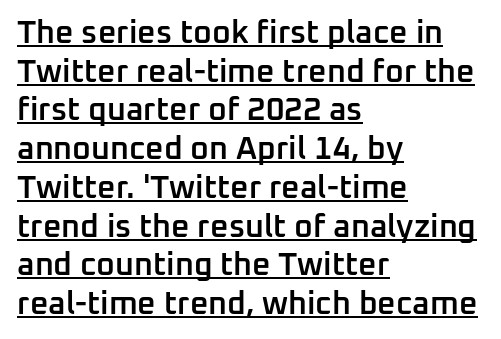
Q: Is the text bold? A: Semi-bold.
Q: Is the text italic (slanted)? A: No, it is upright.
Q: Is the typeface a serif or a sans-serif typeface? A: Sans-serif.
Q: Is the text underlined? A: Yes.
Q: How is the paragraph aligned? A: Left-aligned.
Q: Is the spacing between letters normal or unusually wide? A: Normal.
Q: Width (condensed, normal, or wide)? A: Normal.
Q: Stroke contrast? A: Low.
Q: x-height? A: Medium.
Q: Monospaced? A: No.
